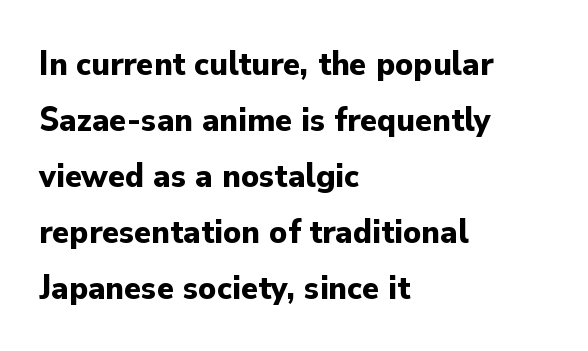
These lines are rendered in a variable-pitch font. The string is rendered with underlining switched off. Line starts are locked; line ends wander. Caption: bold face, heavy strokes. The face used here is a sans, in the tradition of grotesques and geometrics.
